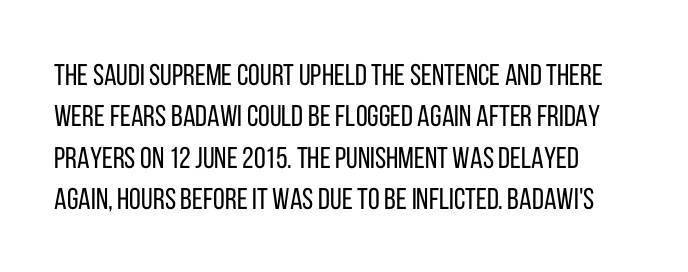
The image shows 30 px regular-weight, condensed sans-serif type, upright; set normal line spacing (1.38x), normal letter spacing, not underlined; low stroke contrast and a large x-height.
